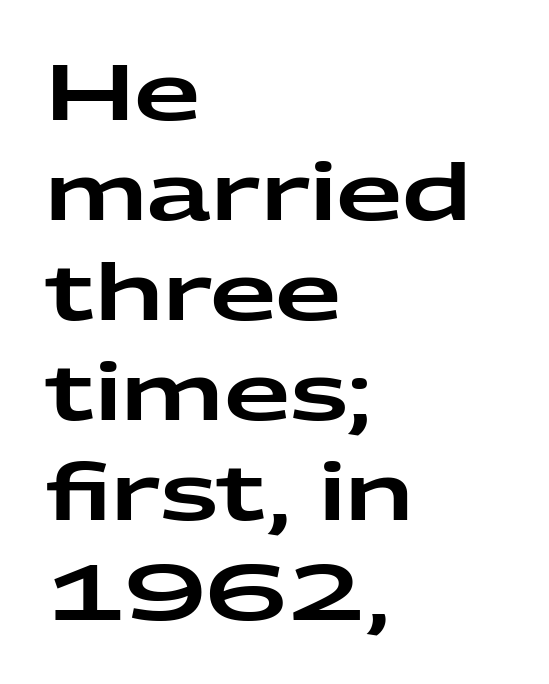
The image shows 77 px wide sans-serif type, upright; set left-aligned, normal line spacing (1.3x), normal letter spacing, not underlined; low stroke contrast and a medium x-height.
